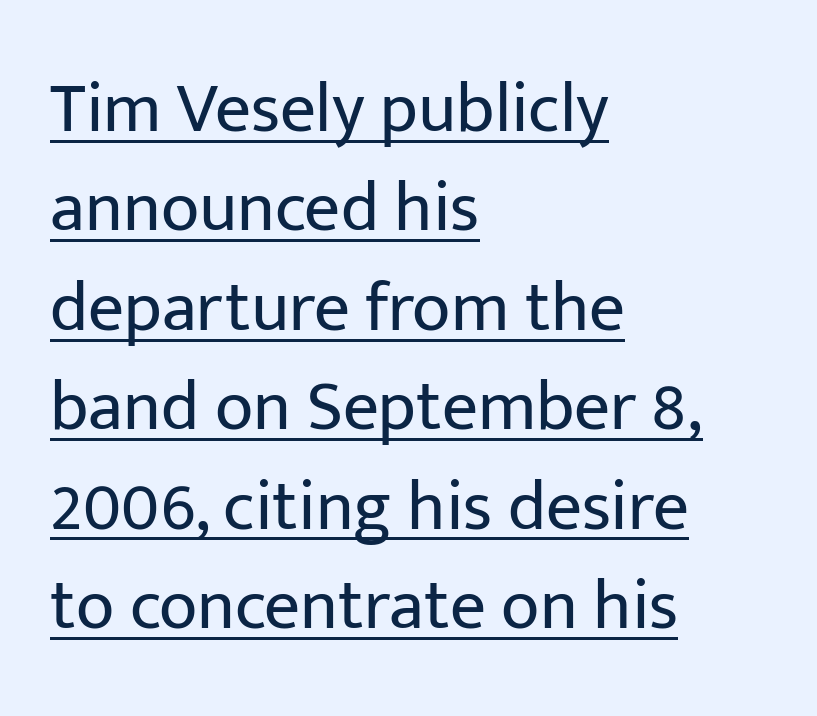
{"serif": "no", "italic": "no", "bold": "no", "weight": "regular", "width": "normal", "stroke_contrast": "low", "x_height": "medium", "monospaced": "no", "underline": "yes", "align": "left", "line_spacing": "normal", "line_spacing_ratio": 1.4, "letter_spacing": "normal", "letter_spacing_em": 0.0, "glyph_px": 71}
